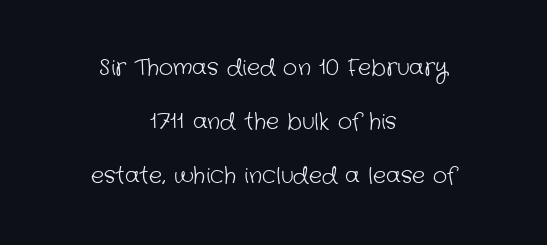
Q: Is the text bold? A: No.
Q: Is the text underlined? A: No.
Q: How is the paragraph aligned? A: Centered.
Q: Is the spacing between letters normal or unusually wide? A: Normal.
Q: Is the spacing between lines tight, normal or loose? A: Loose.
